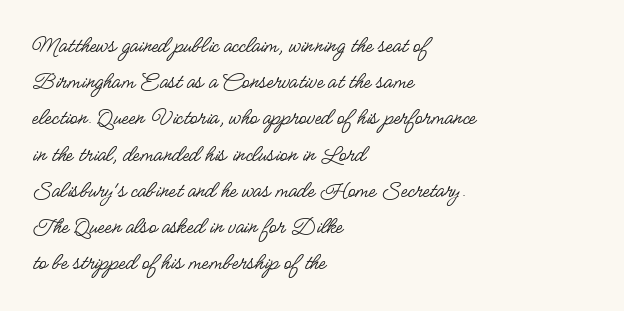
The image shows 25 px text type; set left-aligned, normal line spacing (1.45x), normal letter spacing, not underlined.
